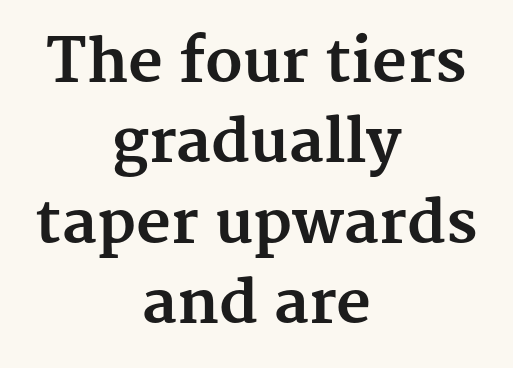
Q: Is the text bold? A: Yes.
Q: Is the text italic (slanted)? A: No, it is upright.
Q: Is the typeface a serif or a sans-serif typeface? A: Serif.
Q: Is the text underlined? A: No.
Q: How is the paragraph aligned? A: Centered.
Q: Is the spacing between letters normal or unusually wide? A: Normal.
Q: Is the spacing between lines tight, normal or loose? A: Normal.
Q: Width (condensed, normal, or wide)? A: Normal.
Q: Stroke contrast? A: Medium.
Q: x-height? A: Medium.
Q: Monospaced? A: No.
